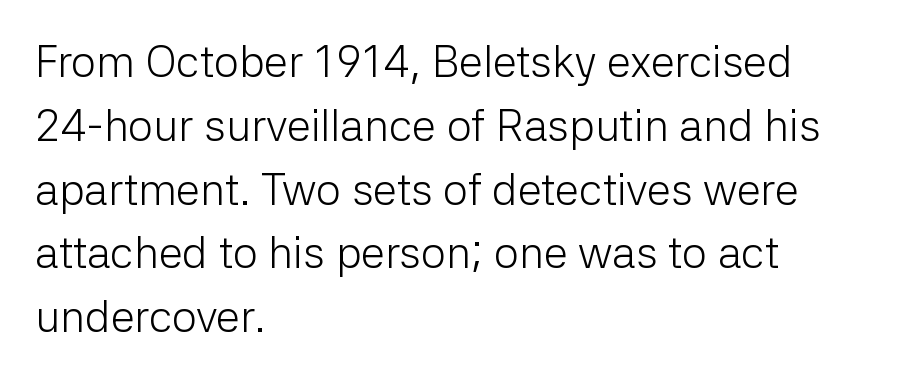
Descenders are the only things crossing below the line. This sample uses plain, unmodified letter spacing. Spacing verdict: proportional, widths tailored to each character. A typesetter would mark this as roman, not italic. In CSS terms this would be text-align: left.
